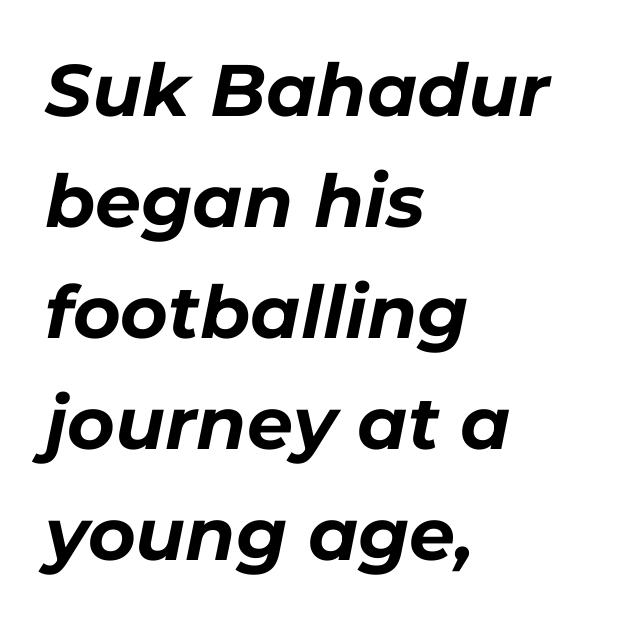
{"italic": "yes", "lean": "right", "slant_degrees": 11, "bold": "yes", "weight": "bold", "width": "normal", "stroke_contrast": "low", "x_height": "medium", "monospaced": "no", "underline": "no", "align": "left", "line_spacing": "normal", "line_spacing_ratio": 1.52, "letter_spacing": "normal", "letter_spacing_em": 0.0, "glyph_px": 73}
